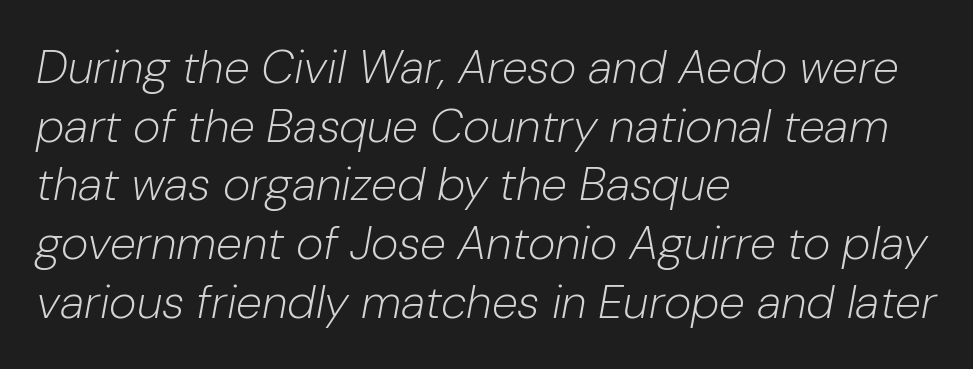
The image shows 47 px light type, italic (leaning right); set left-aligned, normal line spacing (1.25x), normal letter spacing, not underlined; low stroke contrast and a medium x-height.
